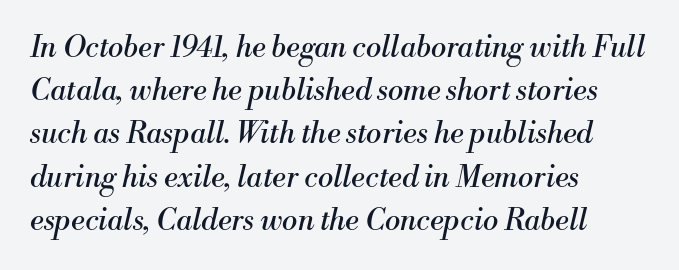
A serif font was chosen for this passage. Looks like regular typesetting: each glyph gets only the width it needs. Is the stroke heavy? The answer is a plain regular-or-lighter. Descenders hang freely into open space. Alignment: flush left. The line texture is even and compact thanks to regular tracking.
